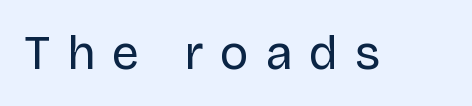
Q: Is the text bold? A: No.
Q: Is the text italic (slanted)? A: No, it is upright.
Q: Is the typeface a serif or a sans-serif typeface? A: Sans-serif.
Q: Is the text underlined? A: No.
Q: Is the spacing between letters normal or unusually wide? A: Unusually wide.
Q: Width (condensed, normal, or wide)? A: Normal.
Q: Stroke contrast? A: Low.
Q: x-height? A: Large.
Q: Monospaced? A: No.
